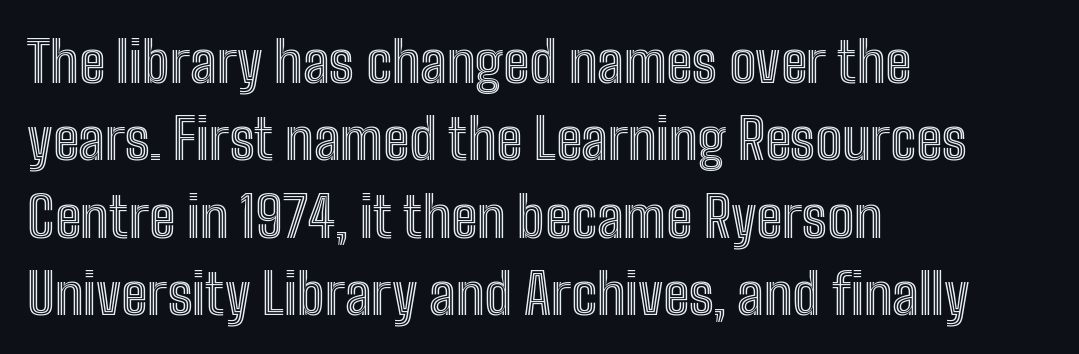
Anything drawn beneath the words? Only blank space. Typeset ragged right — the left edge is the straight one. Spacing verdict: proportional, widths tailored to each character. Baseline-to-baseline distance is the conventional proportion of letter height. The face used here is rendered with its standard letterfit. You can tell it's not italic because the verticals are truly vertical.
